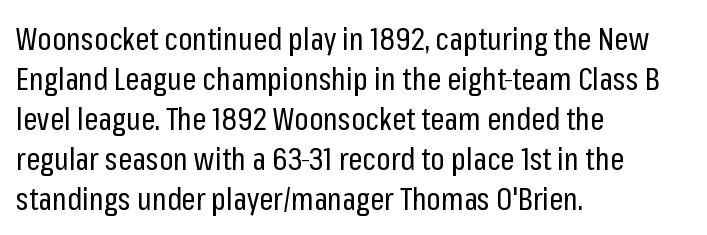
The image shows 31 px regular-weight, condensed sans-serif type, upright; set left-aligned, normal line spacing (1.29x), normal letter spacing, not underlined; low stroke contrast and a medium x-height.
